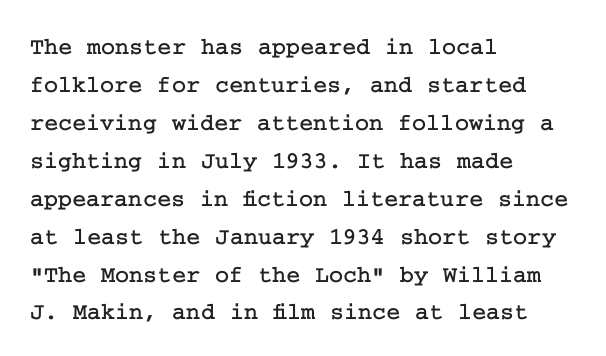
Q: Is the text italic (slanted)? A: No, it is upright.
Q: Is the text underlined? A: No.
Q: How is the paragraph aligned? A: Left-aligned.
Q: Is the spacing between letters normal or unusually wide? A: Normal.
Q: Is the spacing between lines tight, normal or loose? A: Normal.
